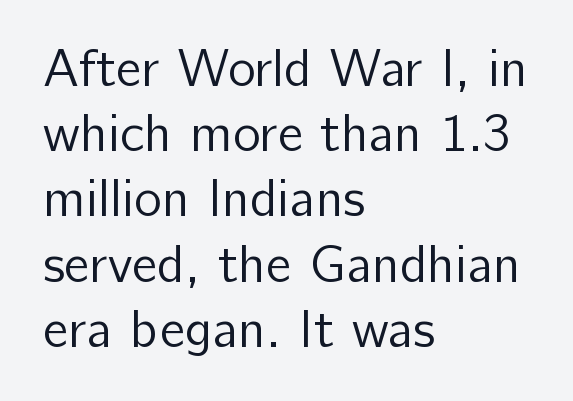
Q: Is the text bold? A: No.
Q: Is the text italic (slanted)? A: No, it is upright.
Q: Is the typeface a serif or a sans-serif typeface? A: Sans-serif.
Q: Is the text underlined? A: No.
Q: How is the paragraph aligned? A: Left-aligned.
Q: Is the spacing between letters normal or unusually wide? A: Normal.
Q: Width (condensed, normal, or wide)? A: Normal.
Q: Stroke contrast? A: Low.
Q: x-height? A: Medium.
Q: Monospaced? A: No.
